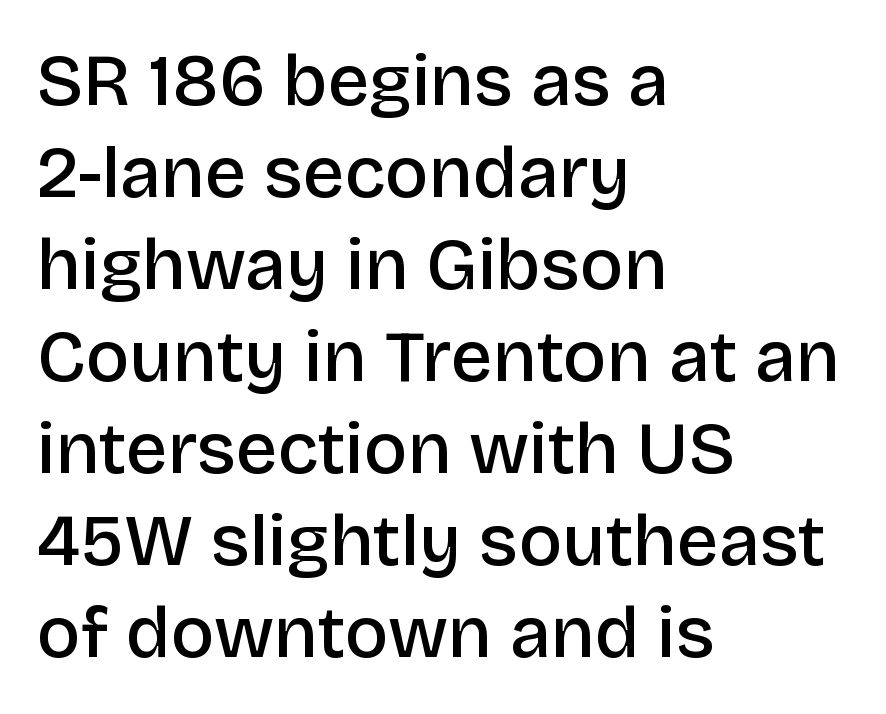
Q: Is the text bold? A: Semi-bold.
Q: Is the text italic (slanted)? A: No, it is upright.
Q: Is the typeface a serif or a sans-serif typeface? A: Sans-serif.
Q: Is the text underlined? A: No.
Q: How is the paragraph aligned? A: Left-aligned.
Q: Is the spacing between letters normal or unusually wide? A: Normal.
Q: Is the spacing between lines tight, normal or loose? A: Normal.
Q: Width (condensed, normal, or wide)? A: Normal.
Q: Stroke contrast? A: Low.
Q: x-height? A: Large.
Q: Monospaced? A: No.
